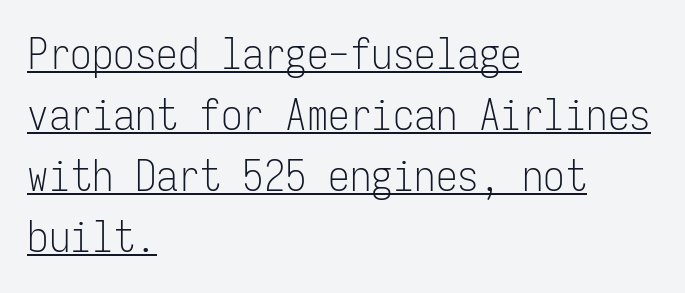
Every stem runs plumb, perpendicular to the baseline. Words appear dense and cohesive because spacing is normal. One-word summary of the alignment: left. Nothing heavy about these letters — not bold at all. Monospaced: the letters line up in strict vertical columns.
